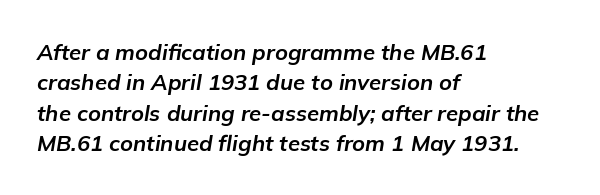
The image shows 22 px bold type, italic (leaning right); set left-aligned, normal line spacing (1.38x), normal letter spacing, not underlined.
